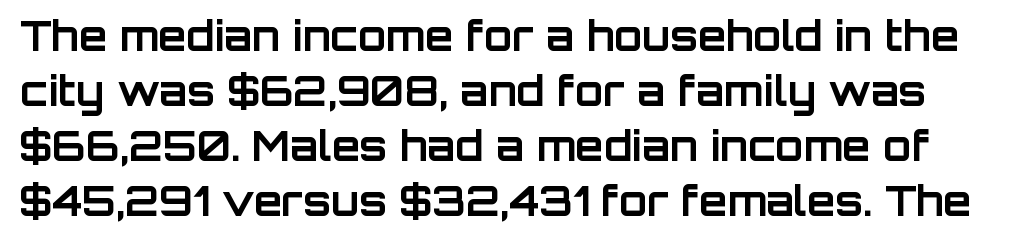
The image shows 41 px bold sans-serif type, upright; set normal line spacing (1.34x), normal letter spacing, not underlined; low stroke contrast and a large x-height.
